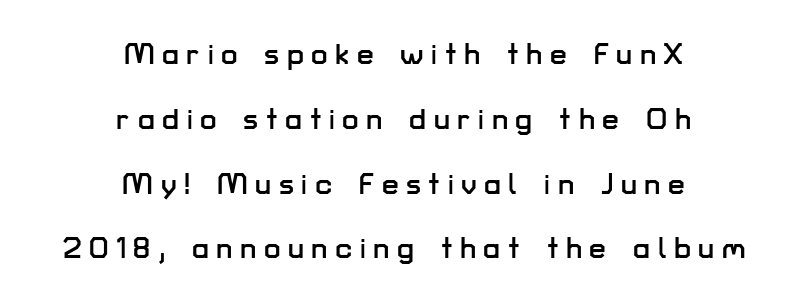
Q: Is the text italic (slanted)? A: No, it is upright.
Q: Is the typeface a serif or a sans-serif typeface? A: Sans-serif.
Q: Is the text underlined? A: No.
Q: How is the paragraph aligned? A: Centered.
Q: Is the spacing between letters normal or unusually wide? A: Unusually wide.
Q: Is the spacing between lines tight, normal or loose? A: Loose.
Q: Width (condensed, normal, or wide)? A: Normal.
Q: Stroke contrast? A: Low.
Q: x-height? A: Medium.
Q: Monospaced? A: No.
